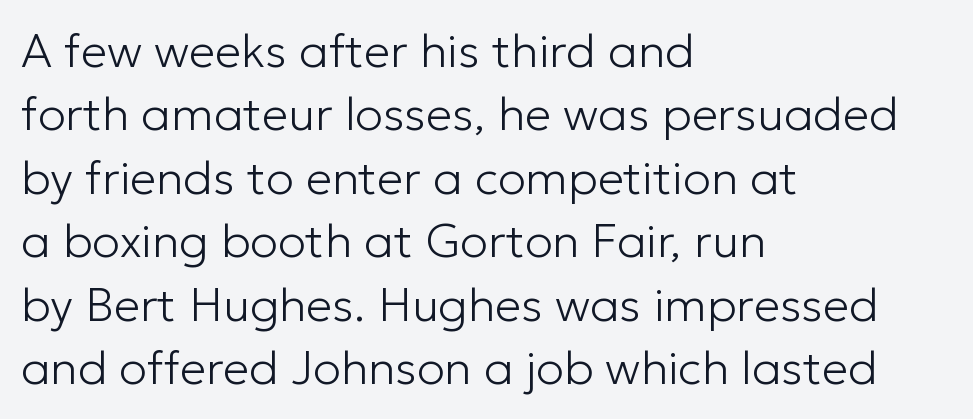
The image shows 47 px light sans-serif type, upright; set left-aligned, normal line spacing (1.35x), normal letter spacing, not underlined; low stroke contrast and a medium x-height.
